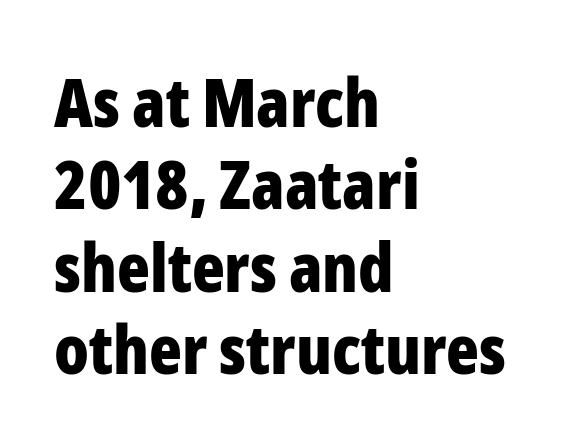
The image shows 68 px bold, condensed sans-serif type, upright; set left-aligned, line spacing 1.21x, normal letter spacing, not underlined; low stroke contrast and a medium x-height.
